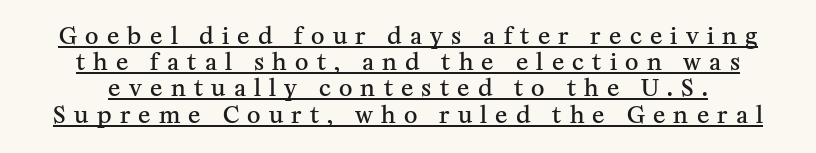
{"italic": "no", "bold": "semi", "underline": "yes", "line_spacing": "tight", "line_spacing_ratio": 1.14, "letter_spacing": "wide", "letter_spacing_em": 0.36, "glyph_px": 23}
